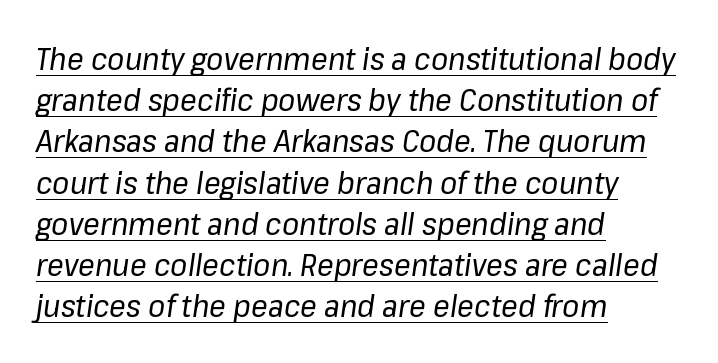
{"italic": "yes", "lean": "right", "slant_degrees": 8, "bold": "no", "weight": "regular", "width": "normal", "stroke_contrast": "low", "x_height": "medium", "monospaced": "no", "underline": "yes", "align": "left", "line_spacing": "normal", "line_spacing_ratio": 1.33, "letter_spacing": "normal", "letter_spacing_em": 0.0, "glyph_px": 31}
